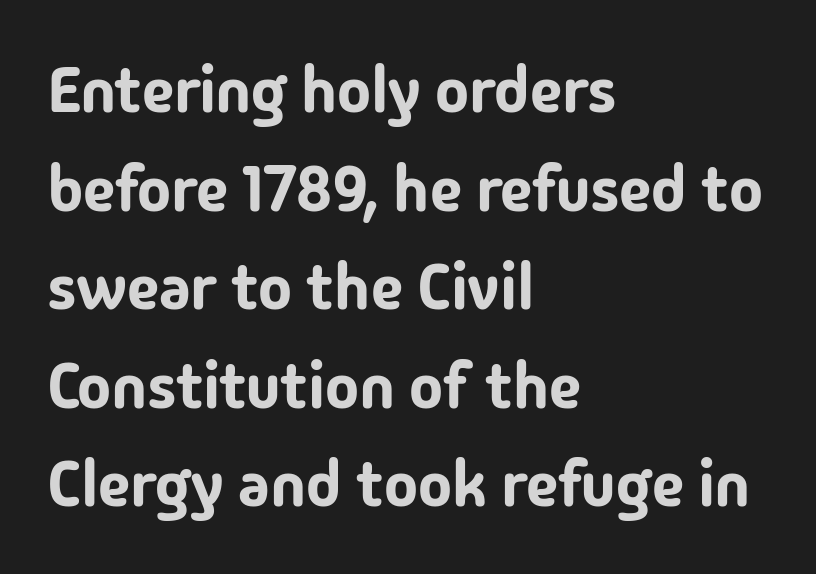
The image shows 64 px sans-serif type, upright; set left-aligned, normal line spacing (1.54x), normal letter spacing, not underlined; low stroke contrast and a medium x-height.
